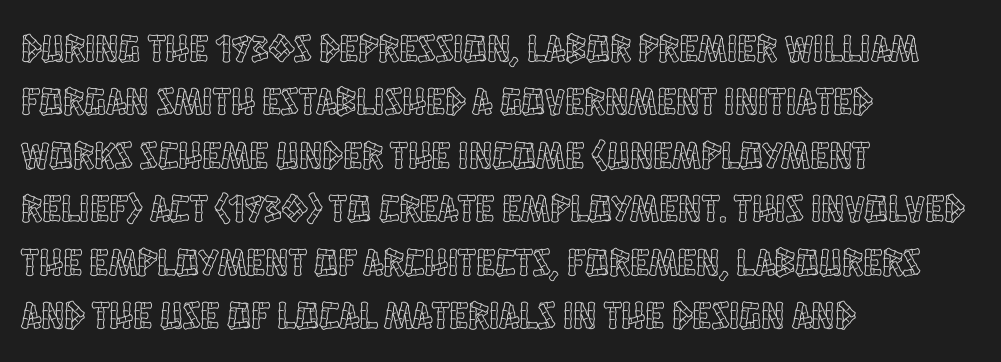
Q: Is the text italic (slanted)? A: No, it is upright.
Q: Is the text underlined? A: No.
Q: How is the paragraph aligned? A: Left-aligned.
Q: Is the spacing between letters normal or unusually wide? A: Normal.
Q: Is the spacing between lines tight, normal or loose? A: Normal.
Q: Width (condensed, normal, or wide)? A: Condensed.
Q: x-height? A: Large.
Q: Monospaced? A: No.
